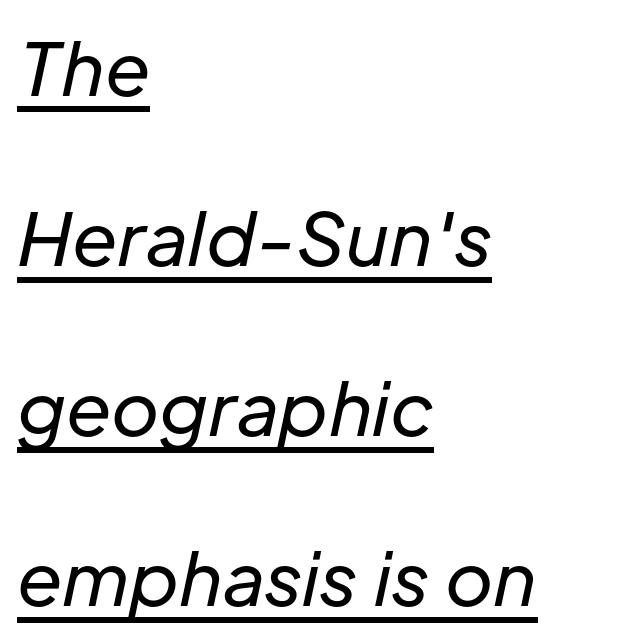
The image shows 73 px regular-weight type, italic (leaning right); set left-aligned, loose line spacing (2.33x), normal letter spacing, underlined; low stroke contrast and a medium x-height.
